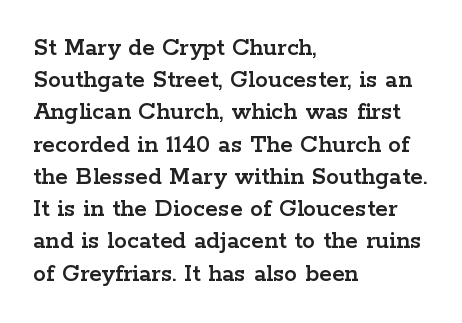
{"italic": "no", "underline": "no", "align": "left", "line_spacing_ratio": 1.24, "letter_spacing": "normal", "letter_spacing_em": 0.0, "glyph_px": 26}
